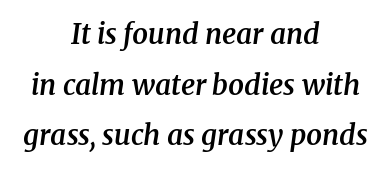
The image shows 28 px semibold serif type, italic (leaning right); set centered, line spacing 1.81x, normal letter spacing, not underlined; medium stroke contrast and a medium x-height.
